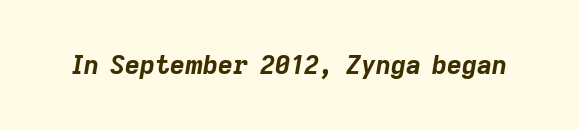
Q: Is the text bold? A: Yes.
Q: Is the text italic (slanted)? A: Yes, it leans right by about 9 degrees.
Q: Is the text underlined? A: No.
Q: Is the spacing between letters normal or unusually wide? A: Normal.
